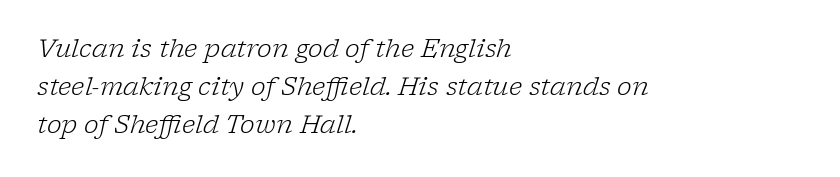
The passage is arranged the way most books set body copy — flush left. Caption: standard tracking, unaltered. Check the space under the baseline: it is left empty. In terms of posture, this sample is oblique. Letters have the restrained weight of plain body copy at most.
